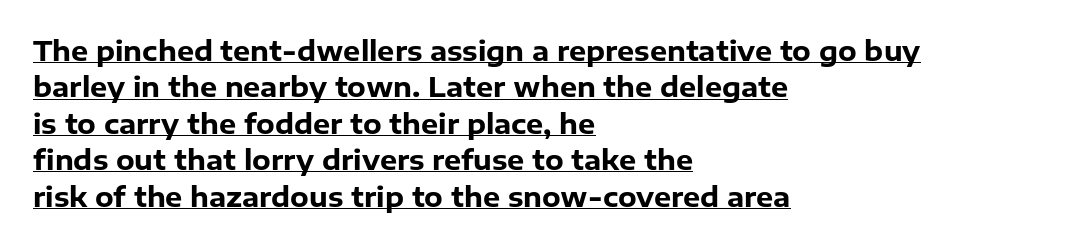
The image shows 27 px bold type, upright; set left-aligned, normal line spacing (1.35x), normal letter spacing, underlined.
